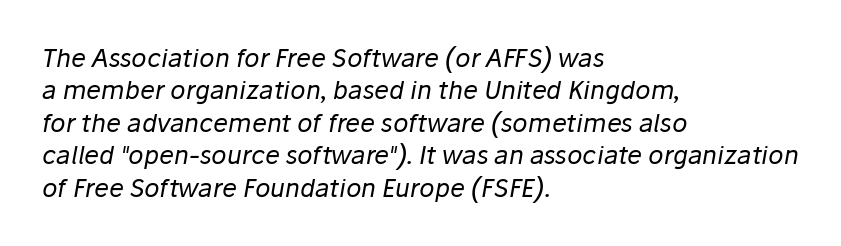
The zone under the glyphs is completely vacant. Alignment: flush left. Caption: face not bold, strokes unweighted. Slanted lettering throughout. The vertical gap from one line to the next is medium.
